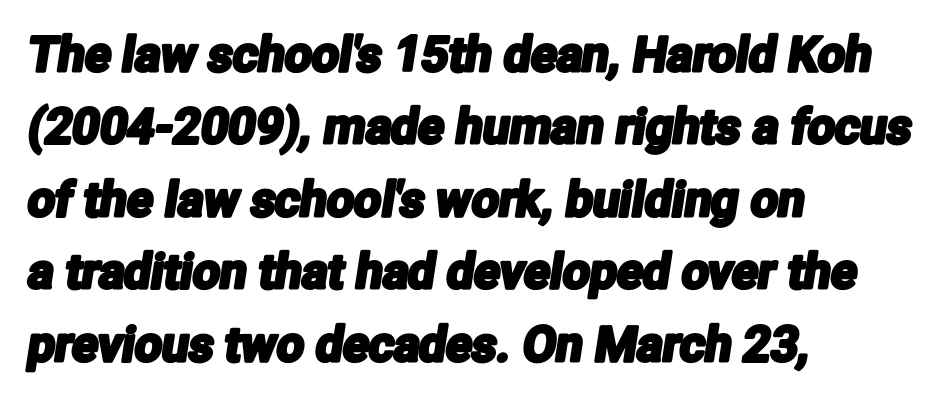
The image shows 48 px condensed sans-serif type; set left-aligned, normal line spacing (1.51x), normal letter spacing, not underlined; low stroke contrast and a medium x-height.
